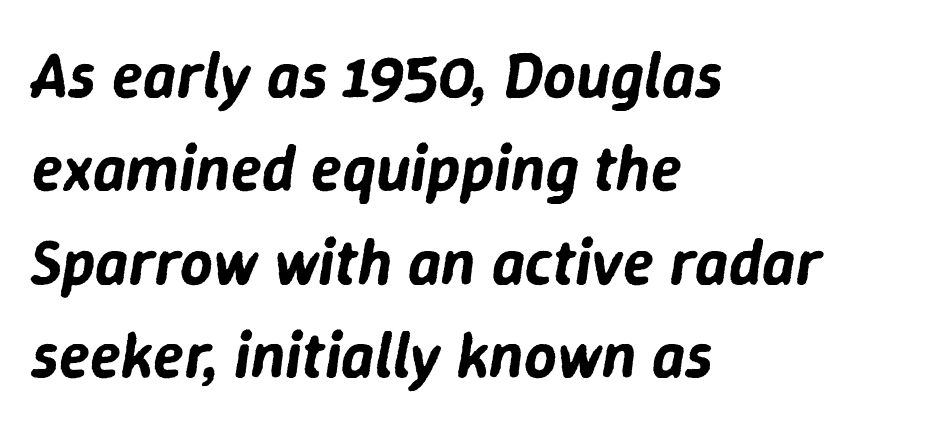
Is this a fixed-width face? No — the glyphs have proportional, varying widths. The type is set solid horizontally, with unmodified tracking. Is the type slanted? Yes — the strokes lean at a clear angle. Line spacing here is normal.
